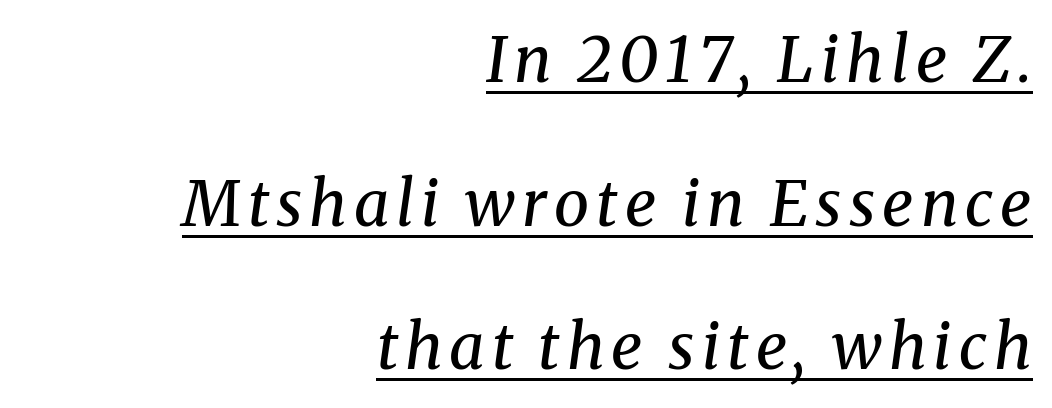
Q: Is the text bold? A: No.
Q: Is the text italic (slanted)? A: Yes, it leans right by about 8 degrees.
Q: Is the typeface a serif or a sans-serif typeface? A: Serif.
Q: Is the text underlined? A: Yes.
Q: How is the paragraph aligned? A: Right-aligned.
Q: Is the spacing between lines tight, normal or loose? A: Loose.
Q: Width (condensed, normal, or wide)? A: Normal.
Q: Stroke contrast? A: Medium.
Q: x-height? A: Medium.
Q: Monospaced? A: No.
